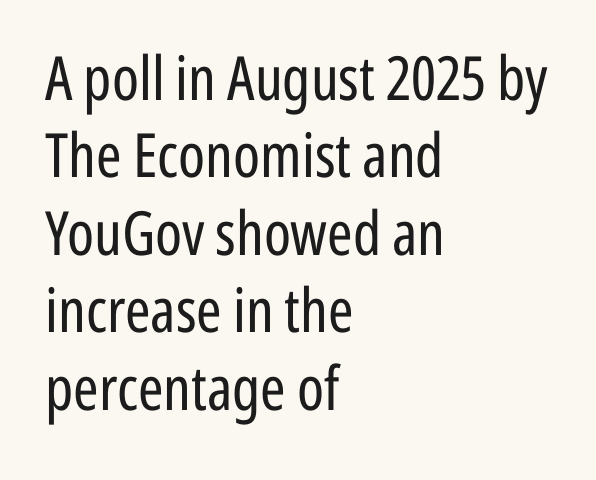
Q: Is the text bold? A: No.
Q: Is the text italic (slanted)? A: No, it is upright.
Q: Is the typeface a serif or a sans-serif typeface? A: Sans-serif.
Q: Is the text underlined? A: No.
Q: How is the paragraph aligned? A: Left-aligned.
Q: Is the spacing between letters normal or unusually wide? A: Normal.
Q: Is the spacing between lines tight, normal or loose? A: Normal.
Q: Width (condensed, normal, or wide)? A: Condensed.
Q: Stroke contrast? A: Low.
Q: x-height? A: Medium.
Q: Monospaced? A: No.
